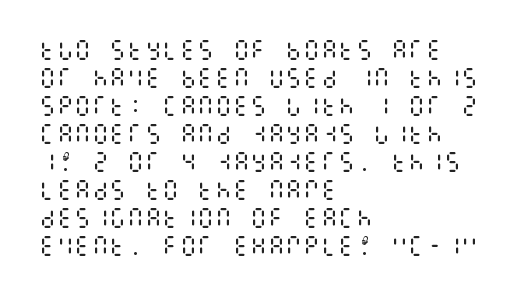
No extra ink here — the face is not bold. Students, observe: this is what conventionally led text looks like. Visually the block forms a straight wall on the left and a jagged coastline on the right. Clear beneath every line of the passage.
